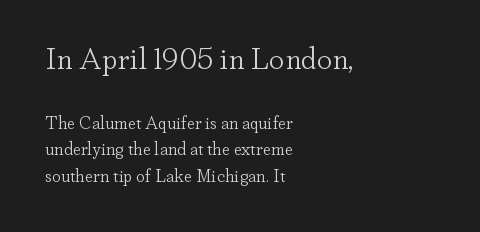
The image shows 31 px light serif type, upright; set left-aligned, normal line spacing (1.46x), normal letter spacing, not underlined; the first (top) block is 1.72x larger; low stroke contrast and a small x-height.
